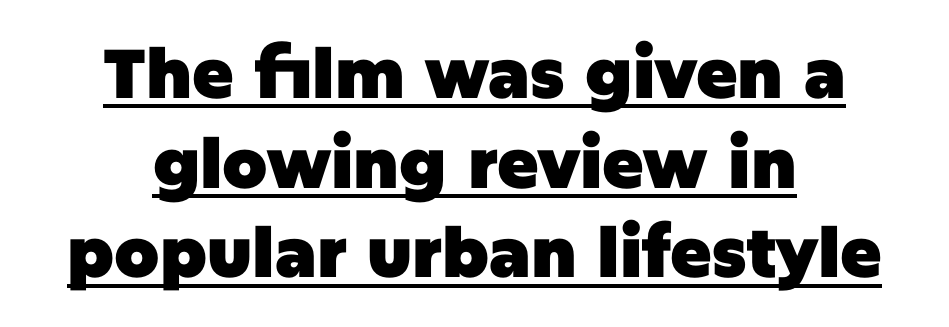
The image shows 69 px heavy sans-serif type, upright; set centered, normal line spacing (1.3x), normal letter spacing, underlined; low stroke contrast and a large x-height.
